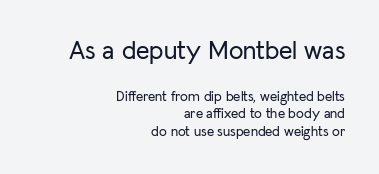
{"italic": "no", "underline": "no", "align": "right", "line_spacing_ratio": 1.24, "letter_spacing": "normal", "letter_spacing_em": 0.0, "larger_block": "first", "size_ratio": 1.86, "glyph_px": 26}
